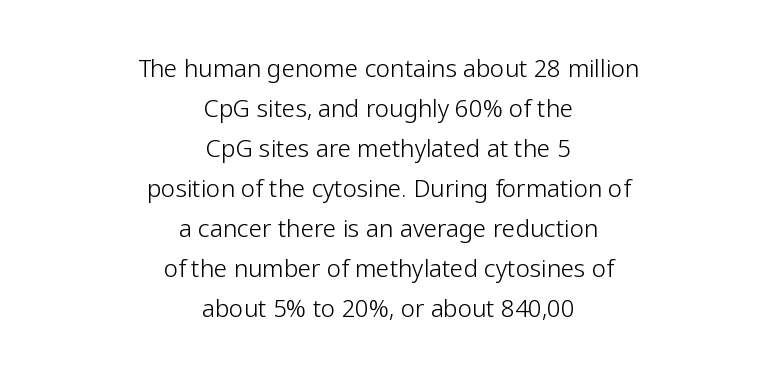
Q: Is the text bold? A: No.
Q: Is the text italic (slanted)? A: No, it is upright.
Q: Is the text underlined? A: No.
Q: How is the paragraph aligned? A: Centered.
Q: Is the spacing between letters normal or unusually wide? A: Normal.
Q: Is the spacing between lines tight, normal or loose? A: Normal.
